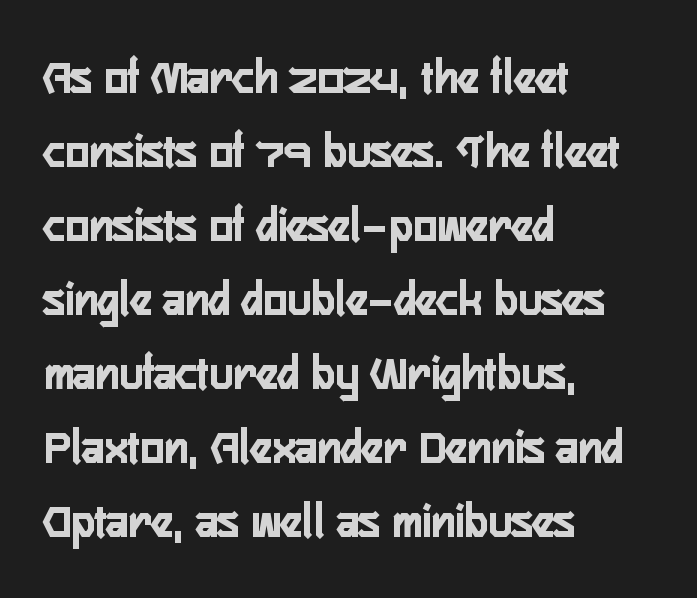
Q: Is the text bold? A: Yes.
Q: Is the text italic (slanted)? A: No, it is upright.
Q: Is the typeface a serif or a sans-serif typeface? A: Sans-serif.
Q: Is the text underlined? A: No.
Q: How is the paragraph aligned? A: Left-aligned.
Q: Is the spacing between letters normal or unusually wide? A: Normal.
Q: Is the spacing between lines tight, normal or loose? A: Normal.
Q: Width (condensed, normal, or wide)? A: Condensed.
Q: Stroke contrast? A: Low.
Q: x-height? A: Medium.
Q: Monospaced? A: No.
